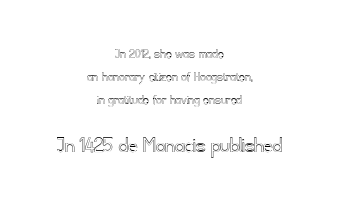
{"italic": "no", "underline": "no", "align": "center", "line_spacing": "normal", "line_spacing_ratio": 1.64, "letter_spacing": "normal", "letter_spacing_em": 0.0, "larger_block": "second", "size_ratio": 1.64, "glyph_px": 23}
